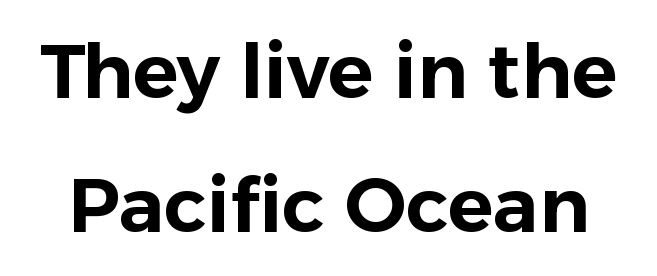
The passage shown is typed in a proportional face where columns would drift. Stroke terminals: plain, sans-serif. This rendering leaves character spacing at its baseline value. The glyphs are unaccompanied by any horizontal stroke below them.
